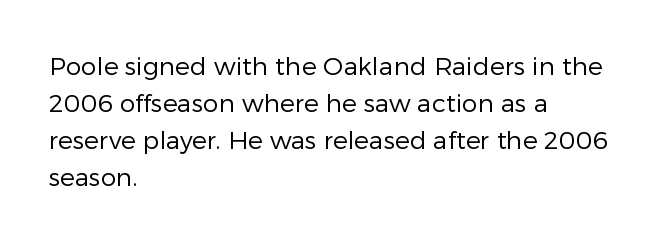
Q: Is the text bold? A: No.
Q: Is the text italic (slanted)? A: No, it is upright.
Q: Is the text underlined? A: No.
Q: How is the paragraph aligned? A: Left-aligned.
Q: Is the spacing between letters normal or unusually wide? A: Normal.
Q: Is the spacing between lines tight, normal or loose? A: Normal.
